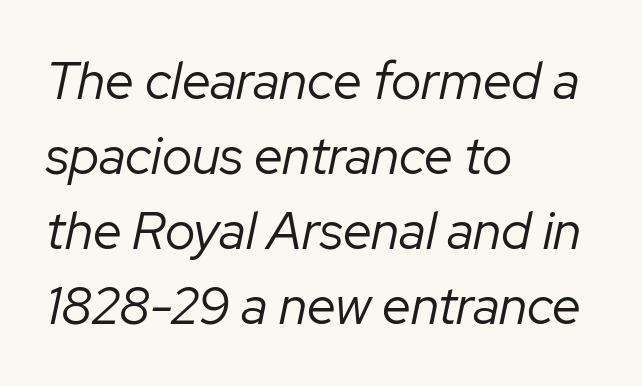
Ink coverage per letter is moderate at most. The compositor pushed each line to the left boundary. You could not count columns in this text — the font is proportionally spaced. Each new line begins a customary step beneath the previous one.
